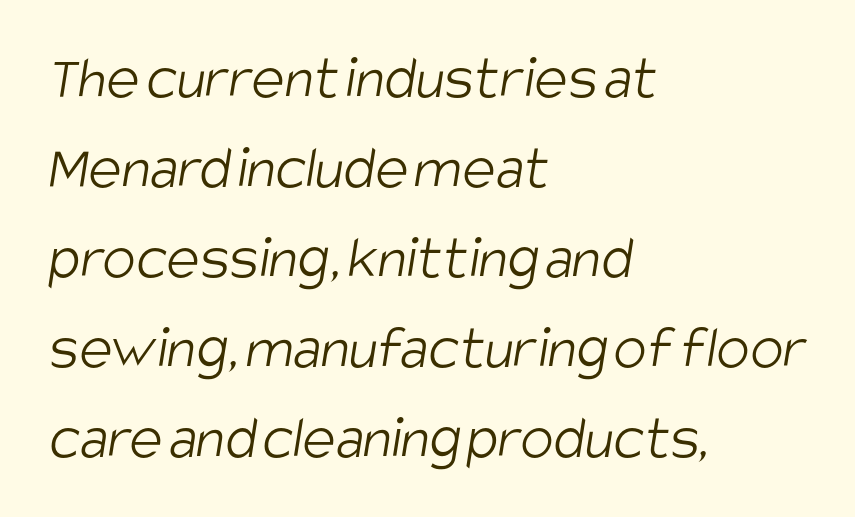
{"serif": "no", "bold": "no", "weight": "light", "width": "condensed", "stroke_contrast": "low", "x_height": "large", "monospaced": "no", "underline": "no", "align": "left", "line_spacing": "normal", "line_spacing_ratio": 1.45, "letter_spacing": "normal", "letter_spacing_em": 0.0, "glyph_px": 62}
